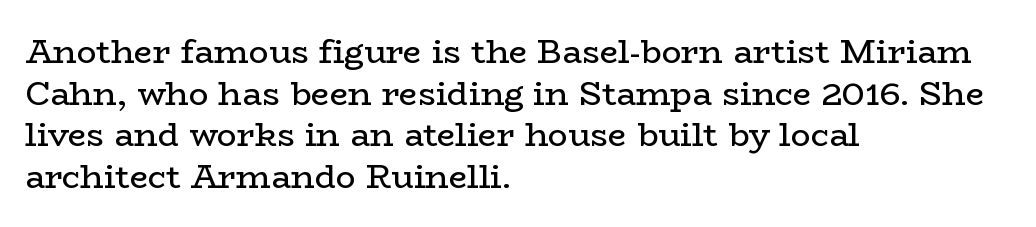
Bold? No — there's no thickening of the strokes. A typesetter would label this face a serif. The lines are quadded left. Observe the ordinary spacing: letters are neighbours, not strangers. No italicization has been applied; the sample stays upright. Whoever set this chose a conventional vertical rhythm.
